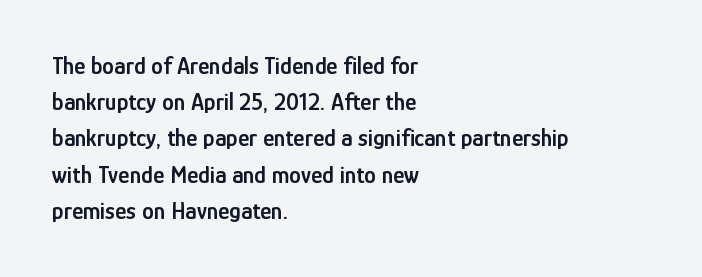
Quick note: not italic, upright. The baseline area is clear. Short and long lines alike share a common starting point at left. Students, observe: this is what conventionally led text looks like.
